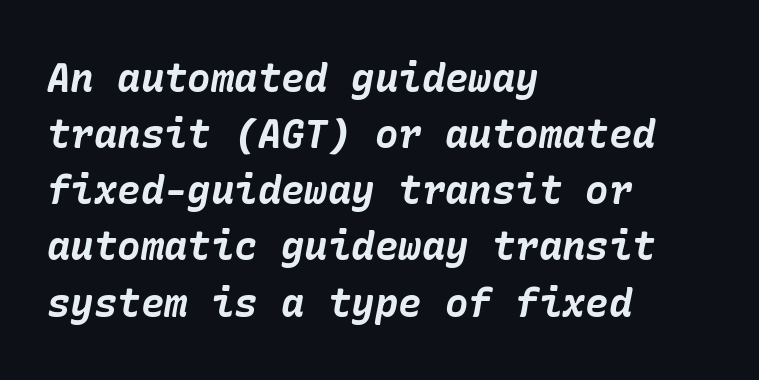
The image shows 39 px bold type, italic (leaning right); set left-aligned, normal line spacing (1.44x), normal letter spacing, not underlined; low stroke contrast and a medium x-height.
